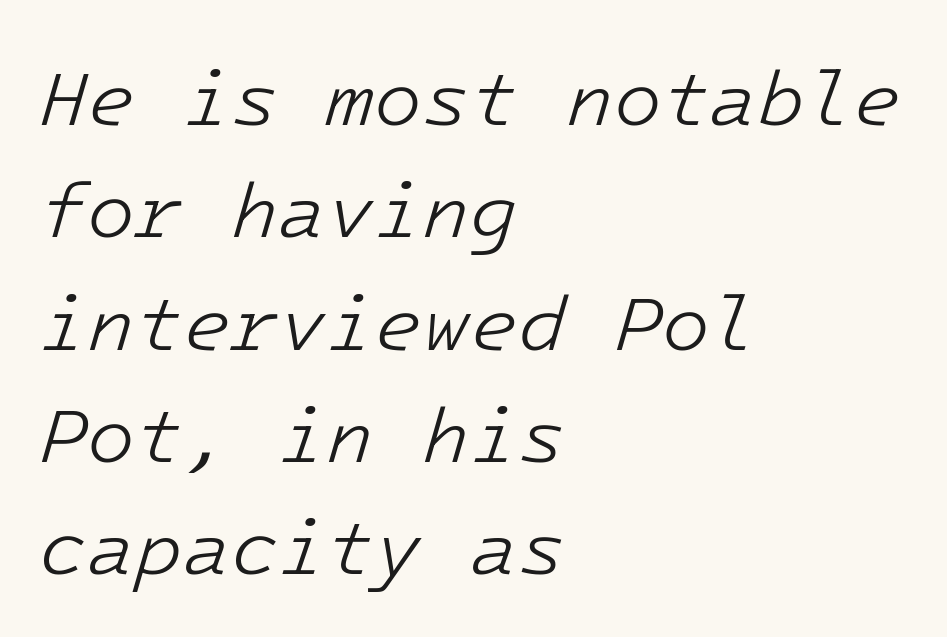
Q: Is the text bold? A: No.
Q: Is the text italic (slanted)? A: Yes, it leans right by about 16 degrees.
Q: Is the text underlined? A: No.
Q: How is the paragraph aligned? A: Left-aligned.
Q: Is the spacing between letters normal or unusually wide? A: Normal.
Q: Is the spacing between lines tight, normal or loose? A: Normal.
Q: Width (condensed, normal, or wide)? A: Normal.
Q: Stroke contrast? A: Low.
Q: x-height? A: Medium.
Q: Monospaced? A: Yes.
